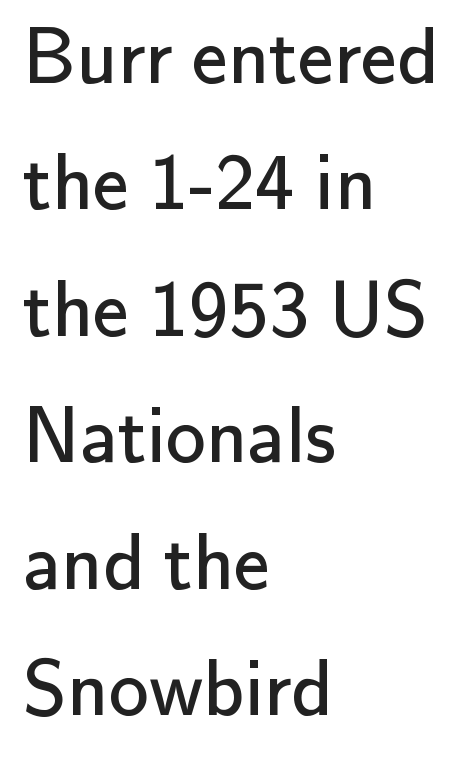
{"serif": "no", "italic": "no", "bold": "no", "weight": "regular", "width": "normal", "stroke_contrast": "low", "x_height": "small", "monospaced": "no", "underline": "no", "align": "left", "line_spacing": "normal", "line_spacing_ratio": 1.58, "letter_spacing": "normal", "letter_spacing_em": 0.0, "glyph_px": 80}
